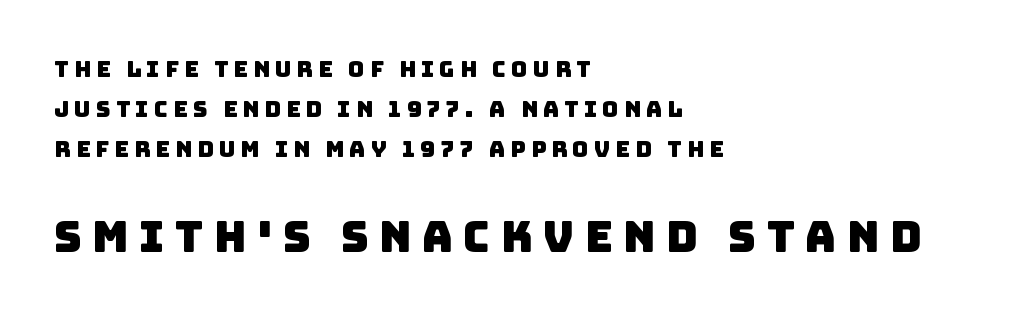
Q: Is the typeface a serif or a sans-serif typeface? A: Sans-serif.
Q: Is the text underlined? A: No.
Q: How is the paragraph aligned? A: Left-aligned.
Q: Is the spacing between letters normal or unusually wide? A: Unusually wide.
Q: Which block of text is set in a larger size, the first (top) or the second (bottom)? A: The second (bottom) one.
Q: Width (condensed, normal, or wide)? A: Normal.
Q: Stroke contrast? A: Low.
Q: x-height? A: Large.
Q: Monospaced? A: No.
